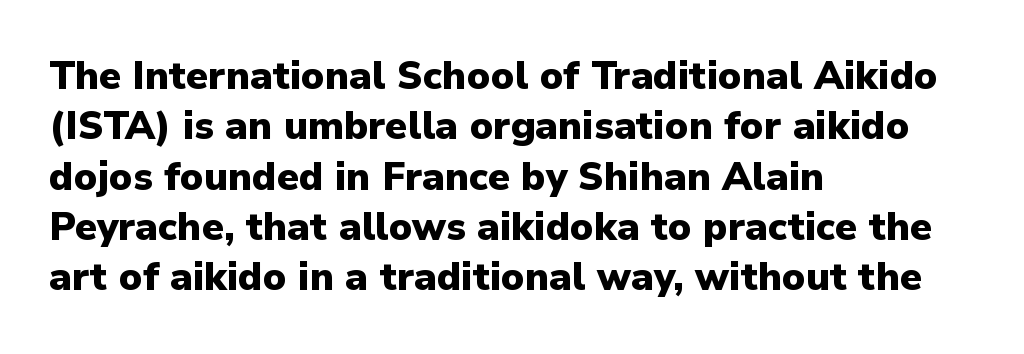
{"serif": "no", "italic": "no", "bold": "yes", "weight": "heavy", "width": "normal", "stroke_contrast": "low", "x_height": "medium", "monospaced": "no", "underline": "no", "align": "left", "line_spacing": "normal", "line_spacing_ratio": 1.29, "letter_spacing": "normal", "letter_spacing_em": 0.0, "glyph_px": 39}
